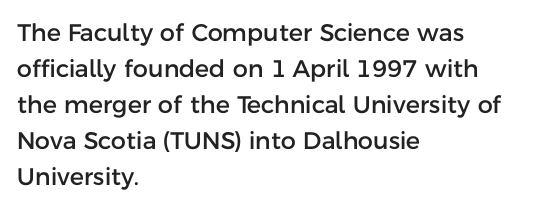
{"italic": "no", "underline": "no", "align": "left", "line_spacing": "normal", "line_spacing_ratio": 1.5, "letter_spacing": "normal", "letter_spacing_em": 0.0, "glyph_px": 24}
